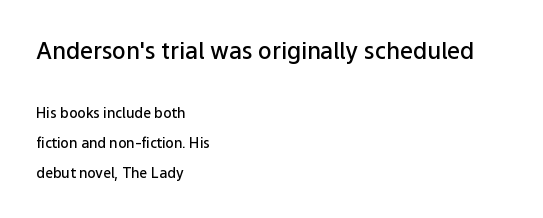
The image shows 23 px text type, upright; set left-aligned, loose line spacing (2.14x), normal letter spacing, not underlined; the first (top) block is 1.64x larger.
